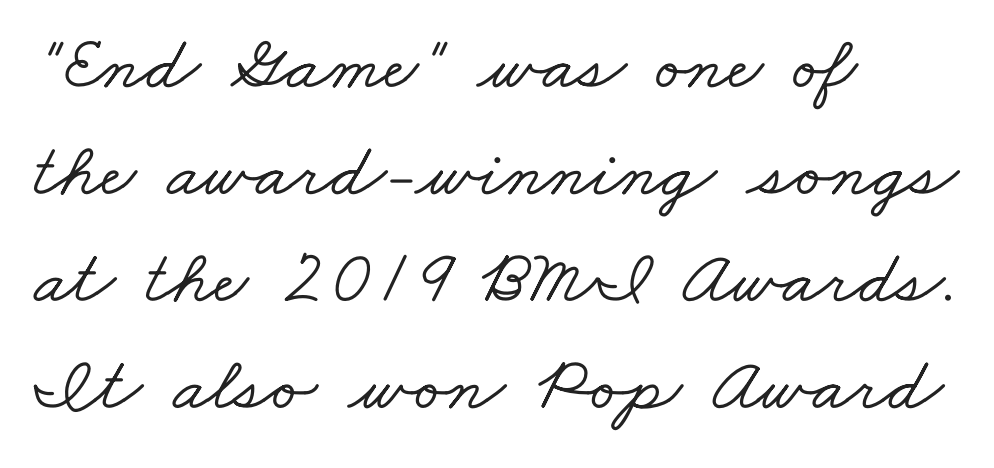
The image shows 77 px wide serif type; set left-aligned, normal line spacing (1.39x), normal letter spacing, not underlined; low stroke contrast and a small x-height.
